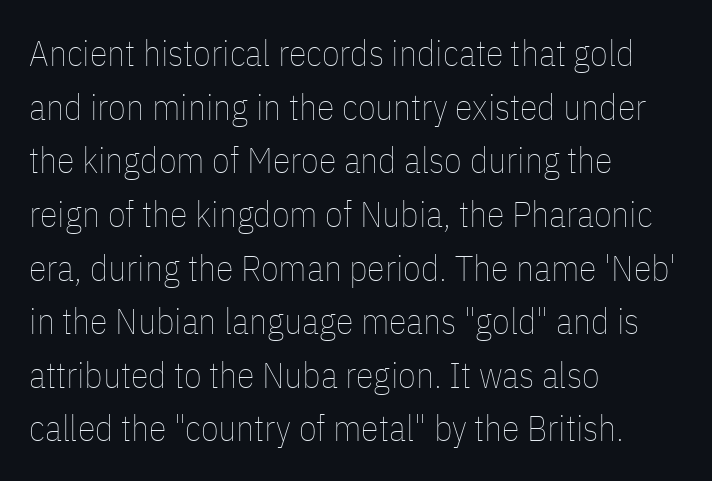
Looks like regular typesetting: each glyph gets only the width it needs. Only glyphs here, with clear space below each row. The font's upright variant was chosen for this text. Tracking here is standard; glyphs follow each other at the usual distance.
